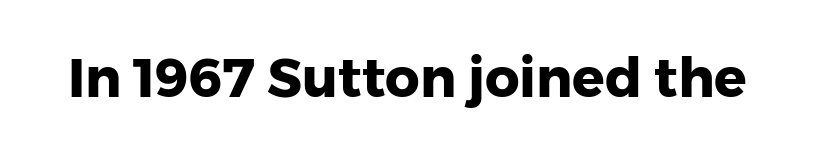
The image shows 54 px heavy sans-serif type, upright; set normal letter spacing, not underlined; low stroke contrast and a medium x-height.
